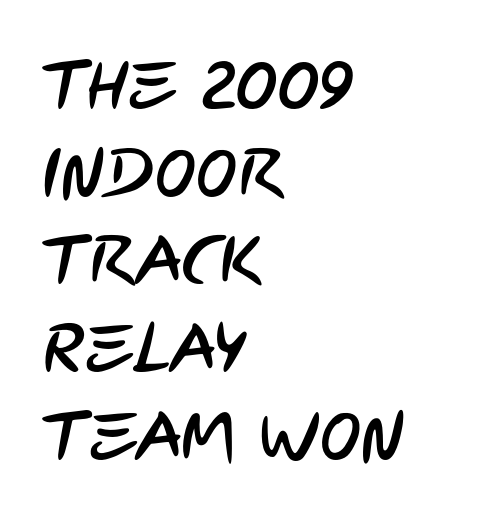
Q: Is the typeface a serif or a sans-serif typeface? A: Sans-serif.
Q: Is the text underlined? A: No.
Q: How is the paragraph aligned? A: Left-aligned.
Q: Is the spacing between letters normal or unusually wide? A: Normal.
Q: Is the spacing between lines tight, normal or loose? A: Normal.
Q: Width (condensed, normal, or wide)? A: Condensed.
Q: Stroke contrast? A: Low.
Q: x-height? A: Large.
Q: Monospaced? A: No.
